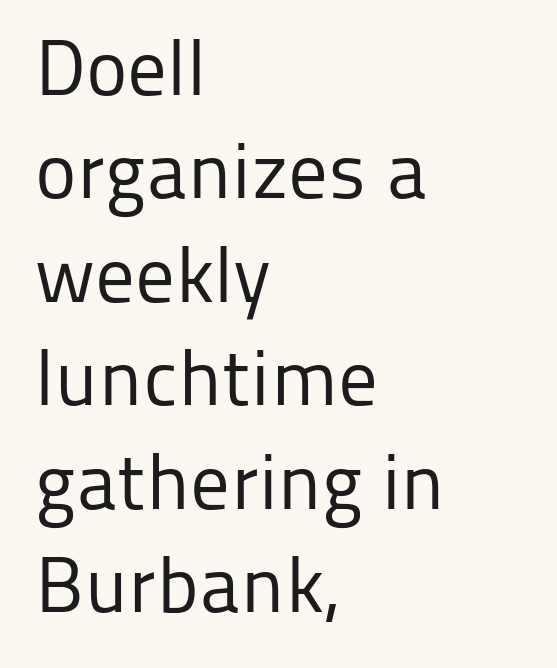
Q: Is the text bold? A: No.
Q: Is the text italic (slanted)? A: No, it is upright.
Q: Is the typeface a serif or a sans-serif typeface? A: Sans-serif.
Q: Is the text underlined? A: No.
Q: How is the paragraph aligned? A: Left-aligned.
Q: Is the spacing between letters normal or unusually wide? A: Normal.
Q: Is the spacing between lines tight, normal or loose? A: Normal.
Q: Width (condensed, normal, or wide)? A: Normal.
Q: Stroke contrast? A: Low.
Q: x-height? A: Medium.
Q: Monospaced? A: No.
